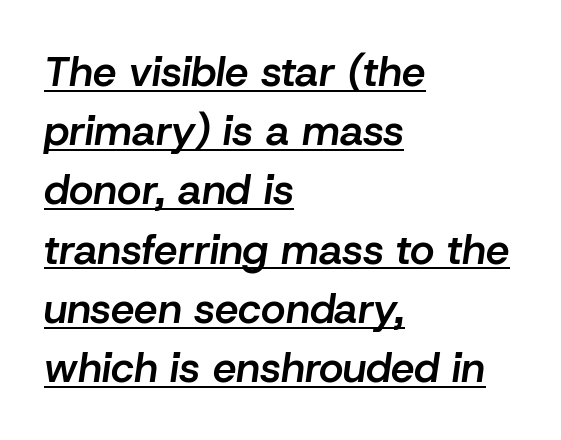
{"italic": "yes", "lean": "right", "slant_degrees": 8, "bold": "semi", "weight": "semibold", "width": "normal", "stroke_contrast": "low", "x_height": "medium", "monospaced": "no", "underline": "yes", "align": "left", "line_spacing": "normal", "line_spacing_ratio": 1.41, "letter_spacing": "normal", "letter_spacing_em": 0.0, "glyph_px": 42}
